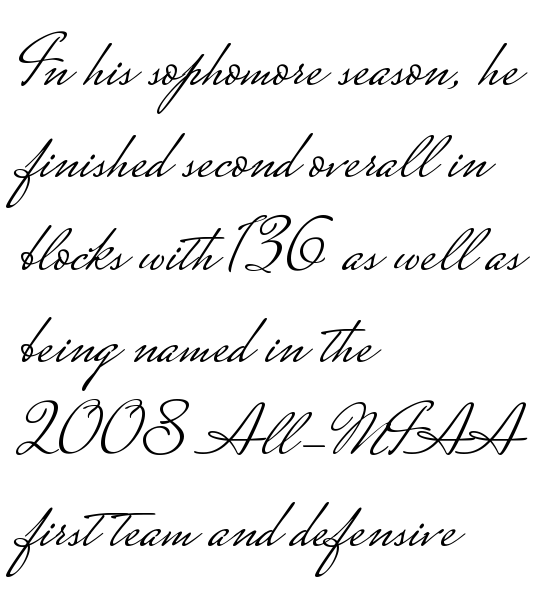
The image shows 71 px light, wide sans-serif type; set left-aligned, normal line spacing (1.3x), normal letter spacing, not underlined; low stroke contrast.
